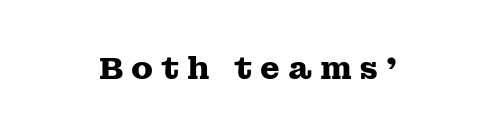
{"serif": "yes", "italic": "no", "bold": "yes", "weight": "heavy", "width": "wide", "stroke_contrast": "medium", "x_height": "medium", "monospaced": "no", "underline": "no", "align": "center", "letter_spacing": "wide", "letter_spacing_em": 0.24, "glyph_px": 32}
